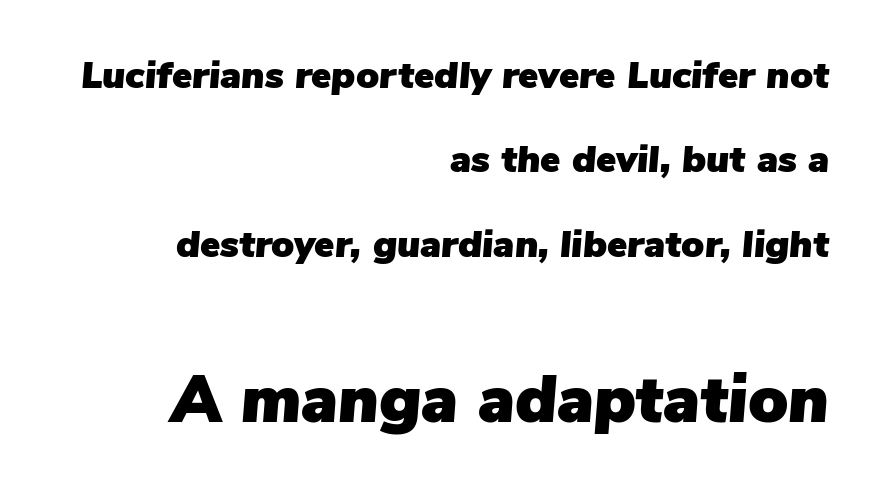
Q: Is the text italic (slanted)? A: Yes, it leans right by about 5 degrees.
Q: Is the text underlined? A: No.
Q: How is the paragraph aligned? A: Right-aligned.
Q: Is the spacing between letters normal or unusually wide? A: Normal.
Q: Is the spacing between lines tight, normal or loose? A: Loose.
Q: Which block of text is set in a larger size, the first (top) or the second (bottom)? A: The second (bottom) one.
Q: Width (condensed, normal, or wide)? A: Normal.
Q: Stroke contrast? A: Low.
Q: x-height? A: Medium.
Q: Monospaced? A: No.
